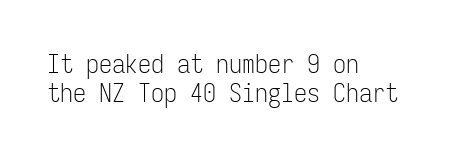
This block would grow much taller if given ordinary leading; it's compressed now. Every character sits straight up, as roman type does. Visually the block forms a straight wall on the left and a jagged coastline on the right. Is this a heavy cut? Hardly; it is regular or lighter.
